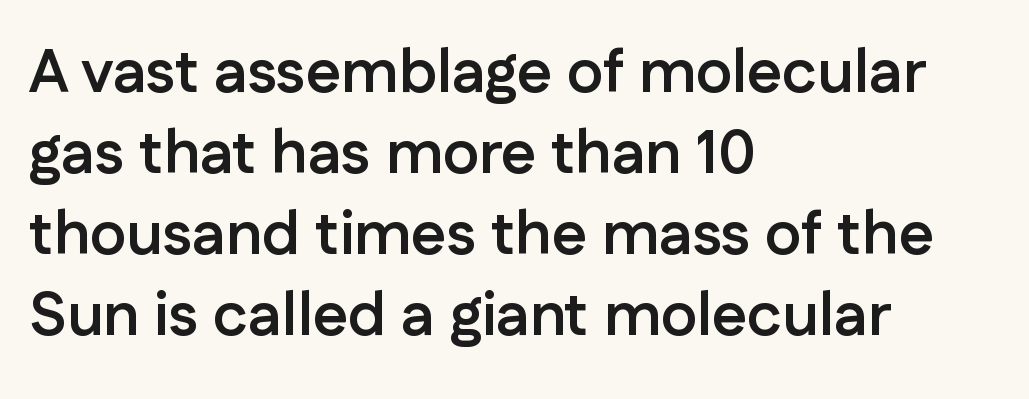
The image shows 61 px semibold sans-serif type, upright; set left-aligned, normal line spacing (1.33x), normal letter spacing, not underlined; low stroke contrast and a medium x-height.
